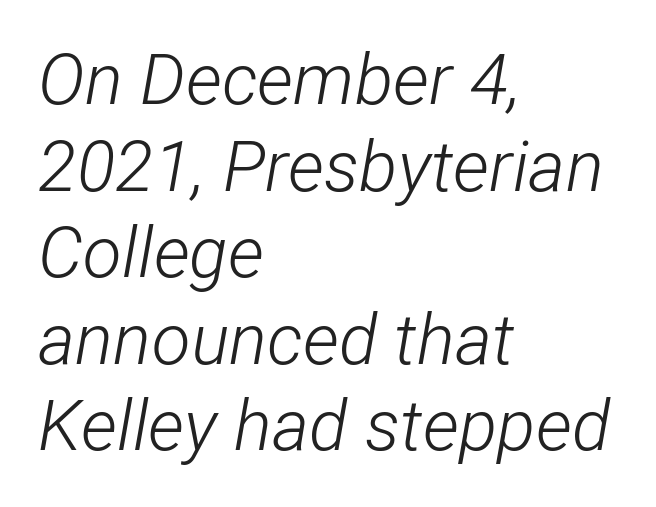
{"italic": "yes", "lean": "right", "slant_degrees": 12, "bold": "no", "weight": "light", "width": "condensed", "stroke_contrast": "low", "x_height": "medium", "monospaced": "no", "underline": "no", "align": "left", "line_spacing_ratio": 1.22, "letter_spacing": "normal", "letter_spacing_em": 0.0, "glyph_px": 71}
